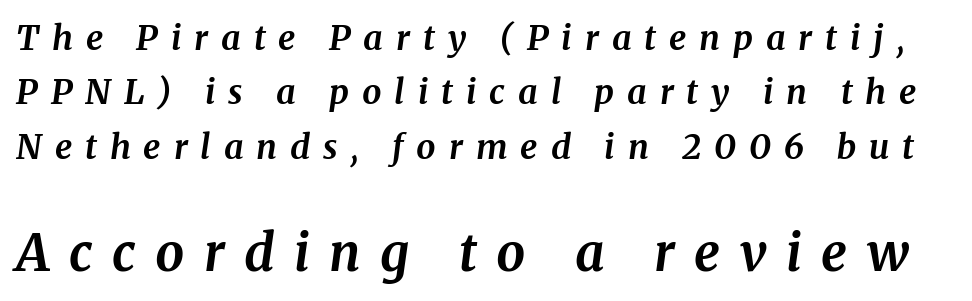
This sample uses expanded letter spacing, leaving extra air between glyphs. The block sitting lower on the canvas is the one with enlarged characters. Evenly set lines give the paragraph a standard silhouette. Weight: bold.
